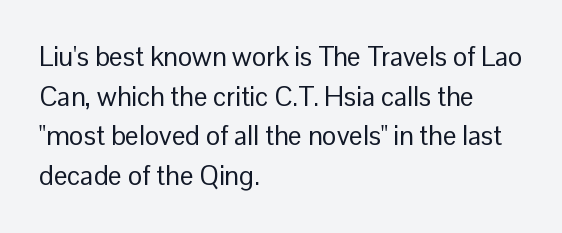
{"italic": "no", "bold": "no", "underline": "no", "align": "left", "line_spacing": "normal", "line_spacing_ratio": 1.47, "letter_spacing": "normal", "letter_spacing_em": 0.0, "glyph_px": 27}
